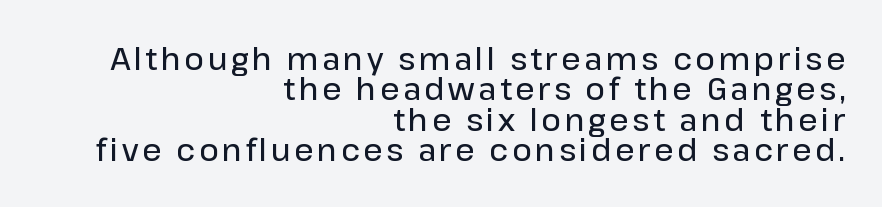
{"serif": "no", "italic": "no", "bold": "semi", "weight": "semibold", "width": "normal", "stroke_contrast": "low", "x_height": "medium", "monospaced": "no", "underline": "no", "align": "right", "line_spacing": "tight", "line_spacing_ratio": 1.01, "glyph_px": 30}
